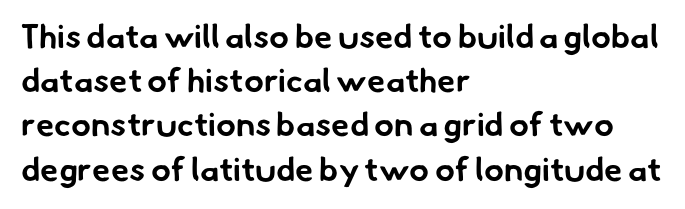
{"serif": "no", "bold": "yes", "weight": "bold", "width": "normal", "stroke_contrast": "low", "x_height": "small", "monospaced": "no", "underline": "no", "align": "left", "line_spacing": "normal", "line_spacing_ratio": 1.34, "letter_spacing": "normal", "letter_spacing_em": 0.0, "glyph_px": 33}
